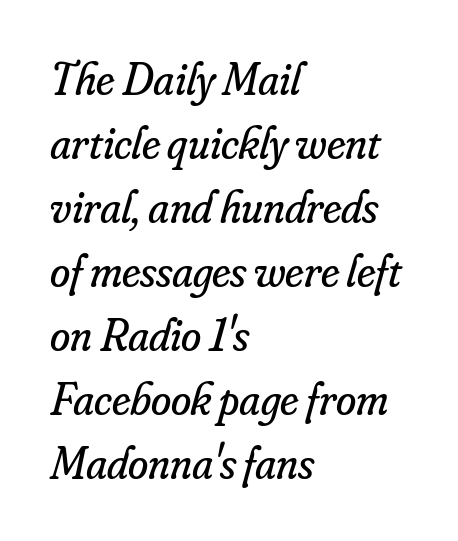
{"serif": "yes", "italic": "yes", "lean": "right", "slant_degrees": 16, "bold": "no", "weight": "regular", "width": "normal", "stroke_contrast": "low", "x_height": "small", "monospaced": "no", "underline": "no", "align": "left", "line_spacing": "normal", "line_spacing_ratio": 1.39, "letter_spacing": "normal", "letter_spacing_em": 0.0, "glyph_px": 46}
